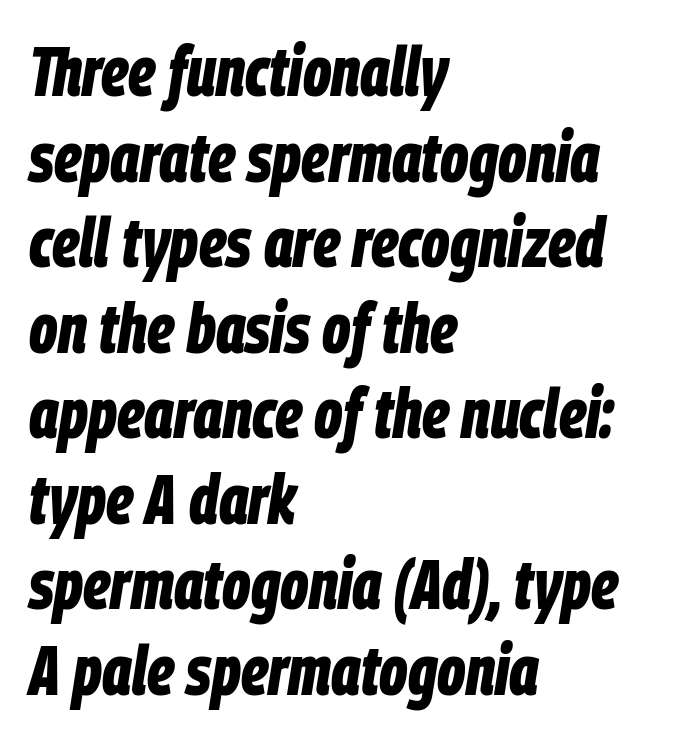
{"italic": "yes", "lean": "right", "slant_degrees": 9, "bold": "yes", "weight": "bold", "width": "condensed", "stroke_contrast": "low", "x_height": "large", "monospaced": "no", "underline": "no", "align": "left", "line_spacing_ratio": 1.24, "letter_spacing": "normal", "letter_spacing_em": 0.0, "glyph_px": 69}
